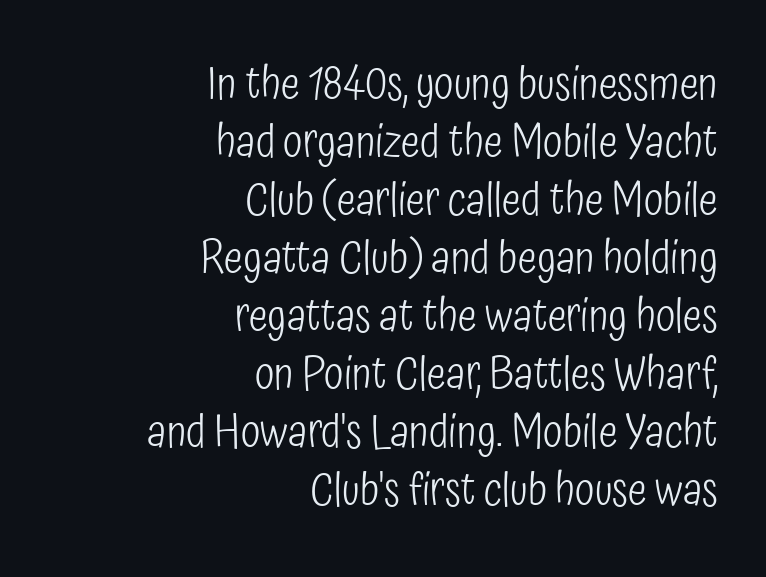
The image shows 45 px light, condensed sans-serif type, upright; set right-aligned, normal line spacing (1.29x), normal letter spacing, not underlined; low stroke contrast and a medium x-height.
